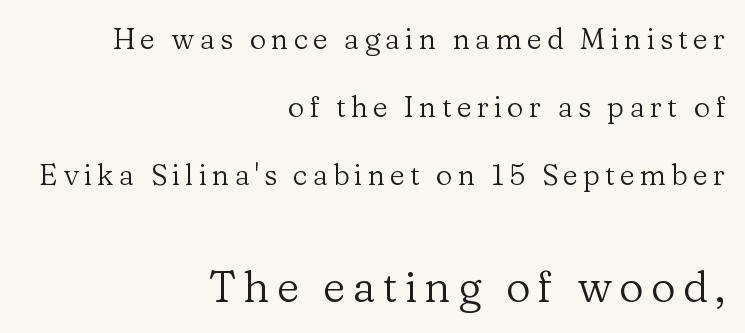
In terms of leading, this rendering errs on the spacious side. The specimen reads as upright at a glance. Descenders hang freely into open space. The letters advance in unequal steps, a hallmark of proportional type. Heaviness? Minimal to ordinary, like unemphasized prose.
